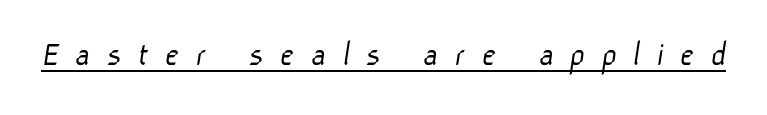
Q: Is the text bold? A: No.
Q: Is the typeface a serif or a sans-serif typeface? A: Sans-serif.
Q: Is the text underlined? A: Yes.
Q: Is the spacing between letters normal or unusually wide? A: Unusually wide.
Q: Width (condensed, normal, or wide)? A: Normal.
Q: Stroke contrast? A: Low.
Q: x-height? A: Medium.
Q: Monospaced? A: No.
